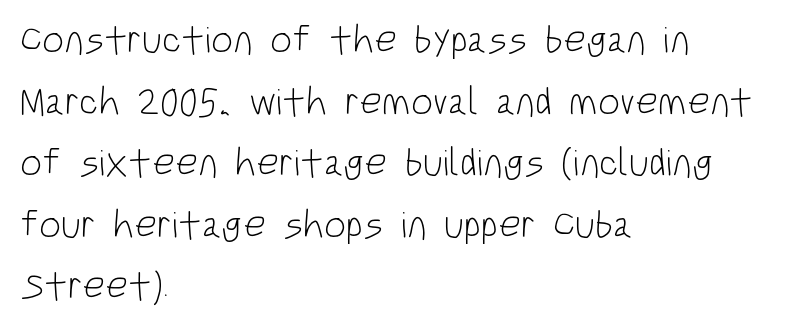
Has an underline been added? It has not. In terms of leading, this rendering sits right in the middle. One-word summary of the alignment: left. Stems here are at most as thick as an everyday book face. Look at the bottom of the vertical strokes: they stop flat, with no serifs. Ascenders rise straight up at ninety degrees.
